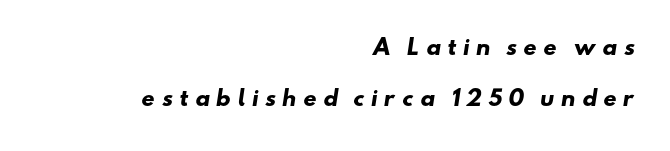
{"bold": "yes", "underline": "no", "align": "right", "line_spacing": "loose", "line_spacing_ratio": 2.45, "letter_spacing": "wide", "letter_spacing_em": 0.28, "glyph_px": 21}
